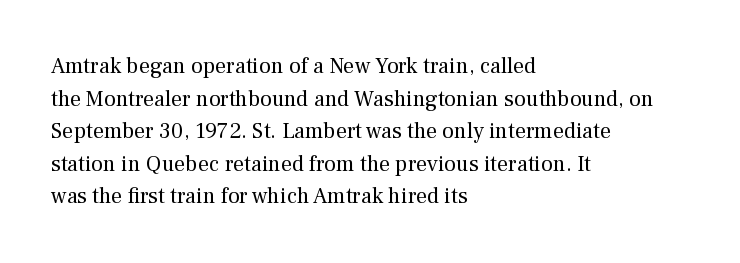
{"italic": "no", "bold": "no", "underline": "no", "align": "left", "line_spacing": "normal", "line_spacing_ratio": 1.48, "letter_spacing": "normal", "letter_spacing_em": 0.0, "glyph_px": 22}
